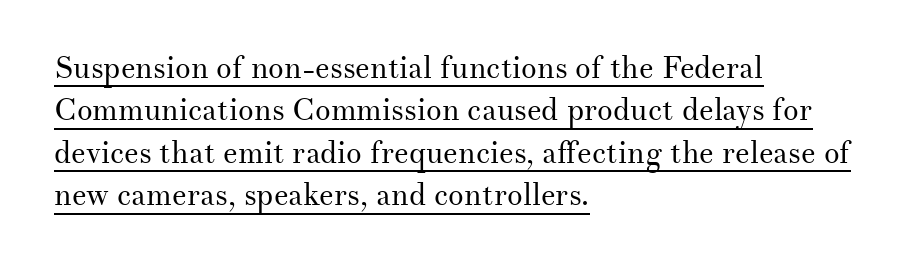
{"serif": "yes", "italic": "no", "bold": "no", "weight": "regular", "width": "normal", "stroke_contrast": "medium", "x_height": "small", "monospaced": "no", "underline": "yes", "align": "left", "line_spacing": "normal", "line_spacing_ratio": 1.37, "letter_spacing": "normal", "letter_spacing_em": 0.0, "glyph_px": 31}
